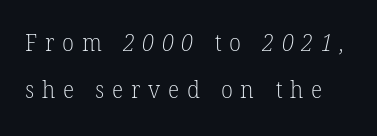
{"bold": "no", "underline": "no", "line_spacing": "loose", "line_spacing_ratio": 1.96, "letter_spacing": "wide", "letter_spacing_em": 0.32, "glyph_px": 24}
